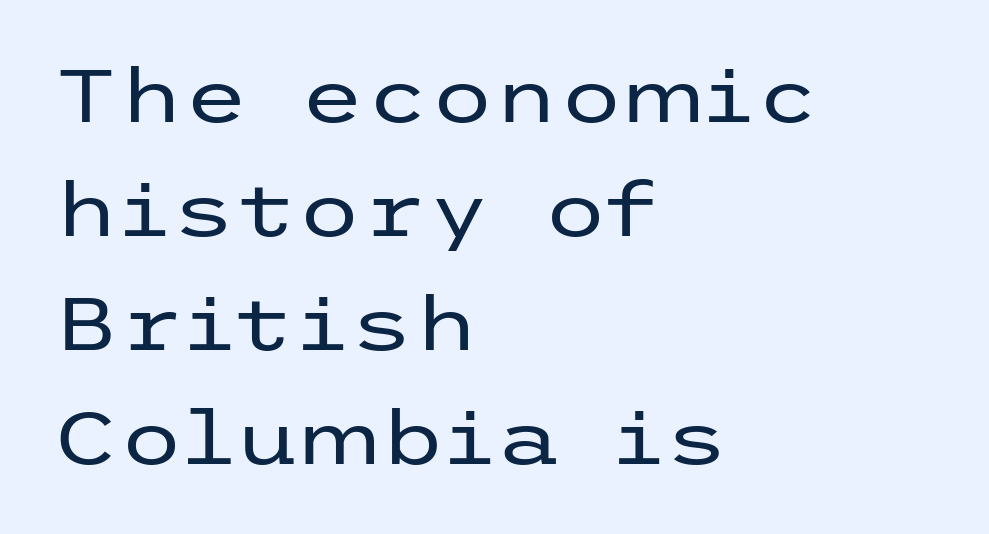
{"serif": "no", "italic": "no", "bold": "no", "weight": "regular", "width": "wide", "stroke_contrast": "low", "x_height": "medium", "underline": "no", "align": "left", "line_spacing": "normal", "line_spacing_ratio": 1.54, "letter_spacing": "normal", "letter_spacing_em": 0.0, "glyph_px": 74}
